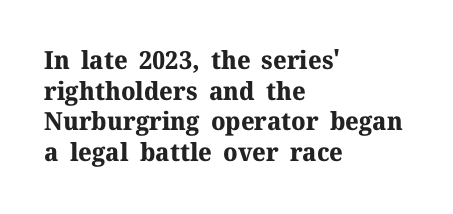
In CSS terms this would be text-align: left. Anything drawn beneath the words? Only blank space. Posture: upright roman. As a designer I'd log this as weight 700, bold.
